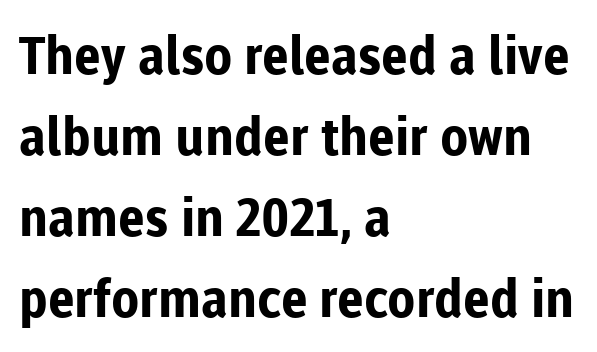
Q: Is the text bold? A: Yes.
Q: Is the text italic (slanted)? A: No, it is upright.
Q: Is the typeface a serif or a sans-serif typeface? A: Sans-serif.
Q: Is the text underlined? A: No.
Q: How is the paragraph aligned? A: Left-aligned.
Q: Is the spacing between letters normal or unusually wide? A: Normal.
Q: Is the spacing between lines tight, normal or loose? A: Normal.
Q: Width (condensed, normal, or wide)? A: Normal.
Q: Stroke contrast? A: Low.
Q: x-height? A: Medium.
Q: Monospaced? A: No.
